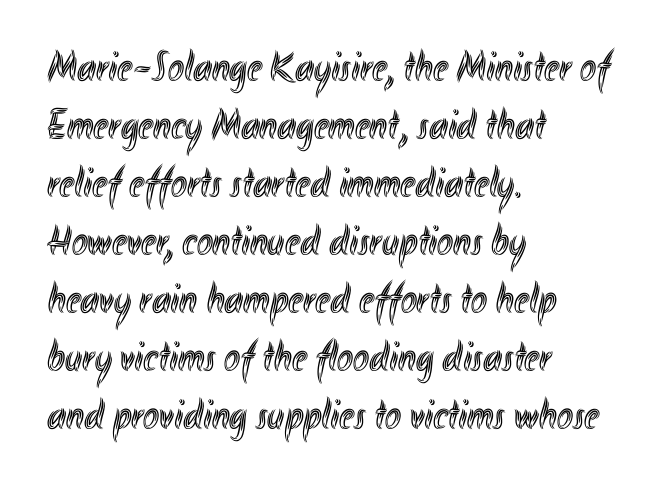
{"width": "condensed", "x_height": "small", "monospaced": "no", "underline": "no", "align": "left", "line_spacing": "normal", "line_spacing_ratio": 1.35, "letter_spacing": "normal", "letter_spacing_em": 0.0, "glyph_px": 43}
